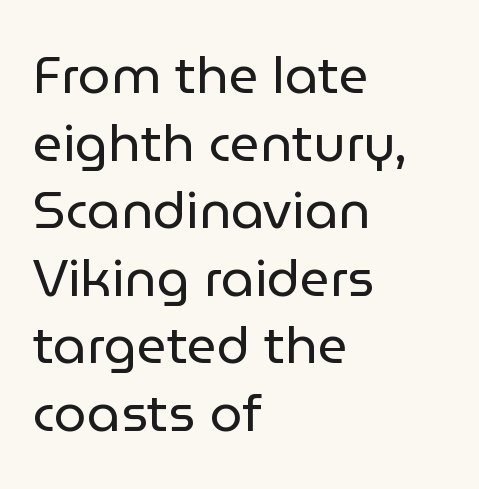
The image shows 52 px regular-weight sans-serif type, upright; set left-aligned, normal line spacing (1.3x), normal letter spacing, not underlined; low stroke contrast and a medium x-height.
